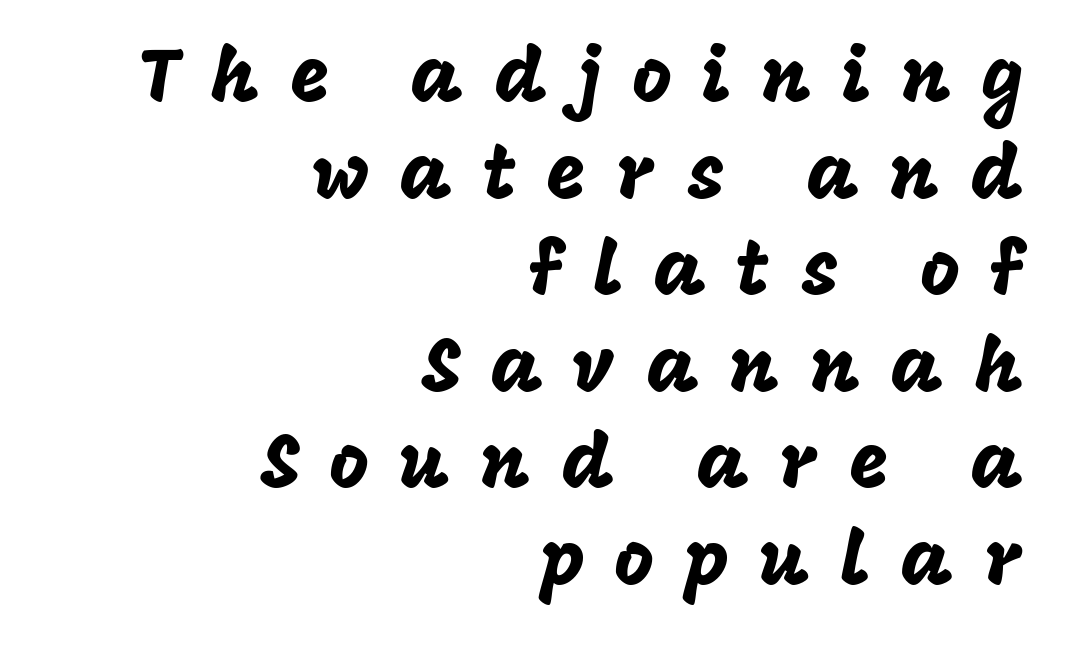
Q: Is the text italic (slanted)? A: Yes.
Q: Is the typeface a serif or a sans-serif typeface? A: Sans-serif.
Q: Is the text underlined? A: No.
Q: How is the paragraph aligned? A: Right-aligned.
Q: Is the spacing between letters normal or unusually wide? A: Unusually wide.
Q: Is the spacing between lines tight, normal or loose? A: Normal.
Q: Width (condensed, normal, or wide)? A: Normal.
Q: Stroke contrast? A: Low.
Q: x-height? A: Large.
Q: Monospaced? A: No.
